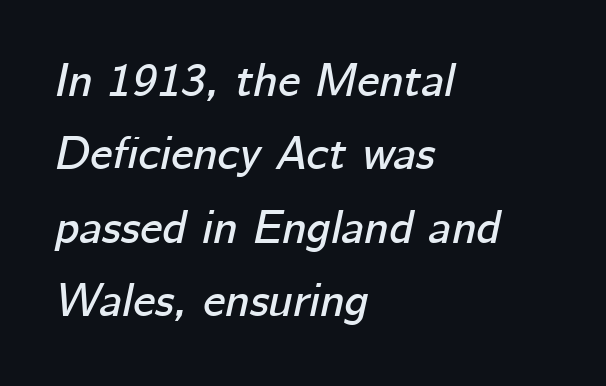
The image shows 47 px text type, italic (leaning right); set left-aligned, normal line spacing (1.56x), normal letter spacing, not underlined; low stroke contrast and a medium x-height.
